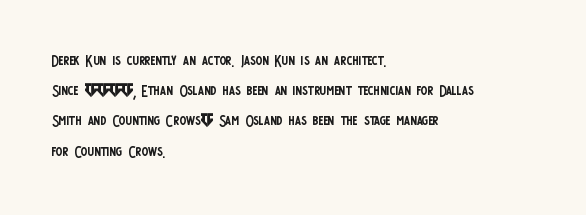
The image shows 20 px text type, upright; set left-aligned, normal line spacing (1.51x), normal letter spacing, not underlined.
